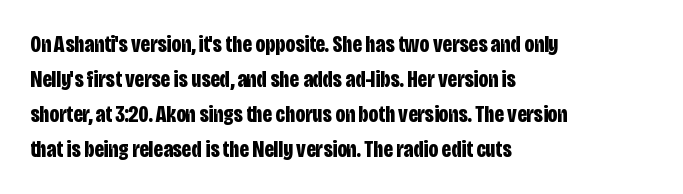
The image shows 23 px bold type, upright; set left-aligned, normal line spacing (1.52x), normal letter spacing, not underlined.
